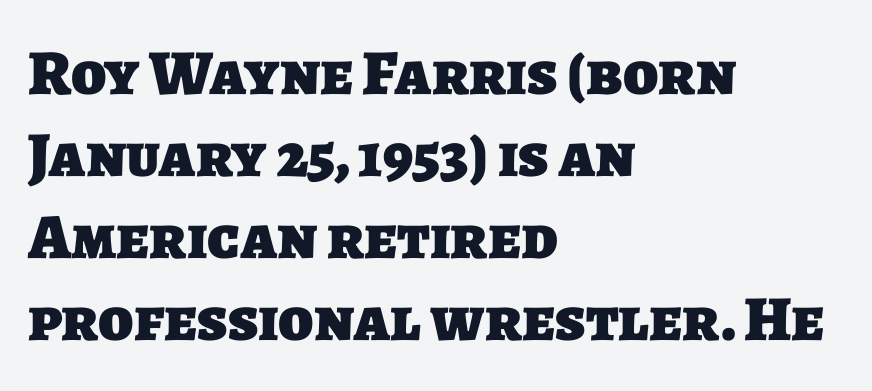
{"serif": "no", "bold": "yes", "weight": "heavy", "width": "normal", "stroke_contrast": "low", "x_height": "large", "monospaced": "no", "underline": "no", "align": "left", "line_spacing": "normal", "line_spacing_ratio": 1.28, "letter_spacing": "normal", "letter_spacing_em": 0.0, "glyph_px": 64}
